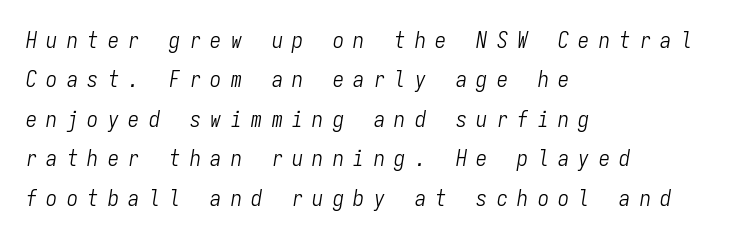
Q: Is the text bold? A: No.
Q: Is the text italic (slanted)? A: Yes, it leans right by about 9 degrees.
Q: Is the text underlined? A: No.
Q: How is the paragraph aligned? A: Left-aligned.
Q: Is the spacing between letters normal or unusually wide? A: Unusually wide.
